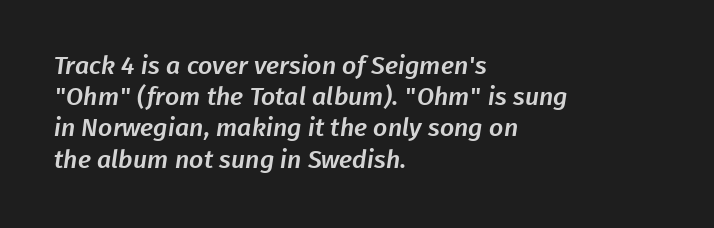
The image shows 25 px text type; set left-aligned, normal line spacing (1.25x), normal letter spacing, not underlined.
